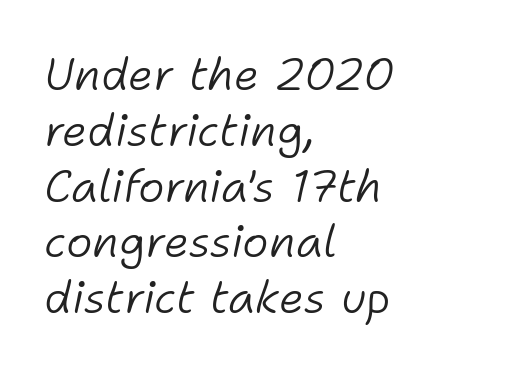
{"italic": "yes", "lean": "right", "slant_degrees": 11, "bold": "no", "weight": "light", "width": "normal", "stroke_contrast": "low", "x_height": "medium", "monospaced": "no", "underline": "no", "align": "left", "line_spacing_ratio": 1.24, "letter_spacing": "normal", "letter_spacing_em": 0.0, "glyph_px": 45}
